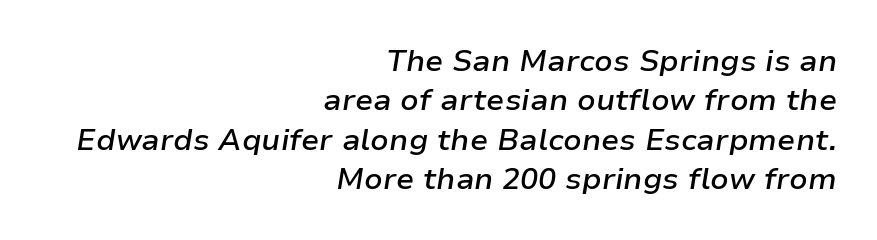
The glyphs have the mass of a demibold cut, below bold. Underlining? Definitely not there. Tracking value appears to be zero — textbook default spacing. It's the slanting kind of type.
